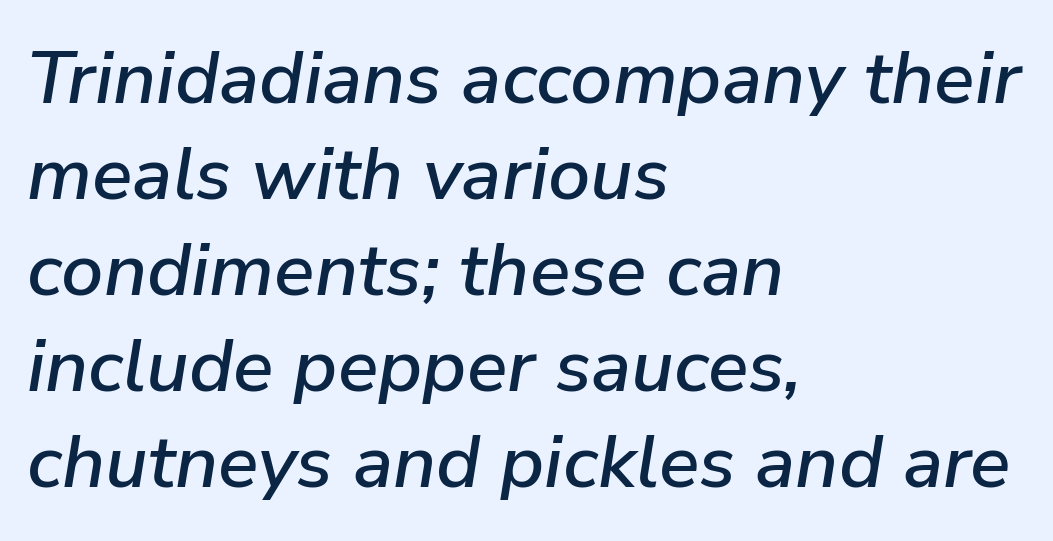
The face used here is proportionally spaced, like ordinary book or web type. Any mark beneath the type? The region is blank. The compositor pushed each line to the left boundary. The rows are spaced the way most documents space them. Does extra space separate the letters? No, they use regular spacing.
